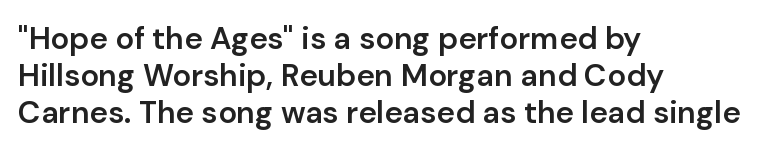
{"serif": "no", "italic": "no", "bold": "semi", "weight": "semibold", "width": "normal", "stroke_contrast": "low", "x_height": "medium", "monospaced": "no", "underline": "no", "align": "left", "line_spacing_ratio": 1.2, "letter_spacing": "normal", "letter_spacing_em": 0.0, "glyph_px": 31}
